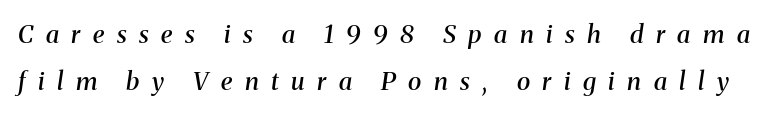
The image shows 25 px text type, italic (leaning right); set line spacing 1.89x, unusually wide letter spacing (+0.5 em), not underlined.
